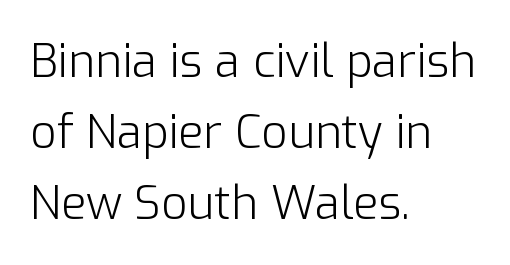
{"serif": "no", "italic": "no", "bold": "no", "weight": "light", "width": "normal", "stroke_contrast": "low", "x_height": "medium", "monospaced": "no", "underline": "no", "align": "left", "line_spacing": "normal", "line_spacing_ratio": 1.54, "letter_spacing": "normal", "letter_spacing_em": 0.0, "glyph_px": 46}
